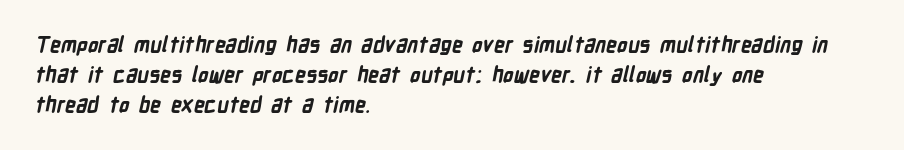
The image shows 21 px bold type; set left-aligned, normal line spacing (1.42x), normal letter spacing, not underlined.
